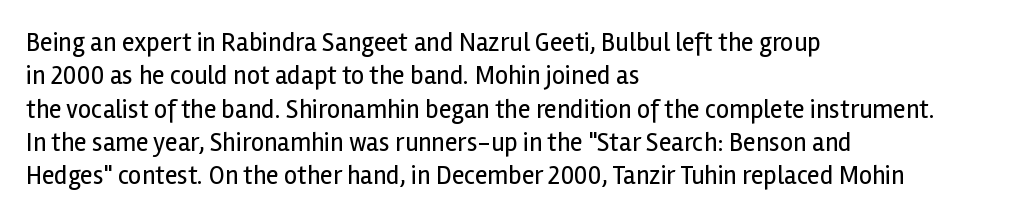
Q: Is the text bold? A: No.
Q: Is the text italic (slanted)? A: No, it is upright.
Q: Is the text underlined? A: No.
Q: How is the paragraph aligned? A: Left-aligned.
Q: Is the spacing between letters normal or unusually wide? A: Normal.
Q: Is the spacing between lines tight, normal or loose? A: Normal.
